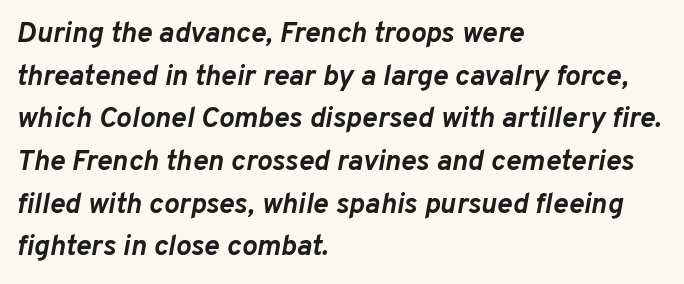
Q: Is the text bold? A: Yes.
Q: Is the text italic (slanted)? A: Yes, it leans right by about 10 degrees.
Q: Is the text underlined? A: No.
Q: How is the paragraph aligned? A: Left-aligned.
Q: Is the spacing between letters normal or unusually wide? A: Normal.
Q: Is the spacing between lines tight, normal or loose? A: Normal.
Q: Width (condensed, normal, or wide)? A: Normal.
Q: Stroke contrast? A: Low.
Q: x-height? A: Medium.
Q: Monospaced? A: No.
